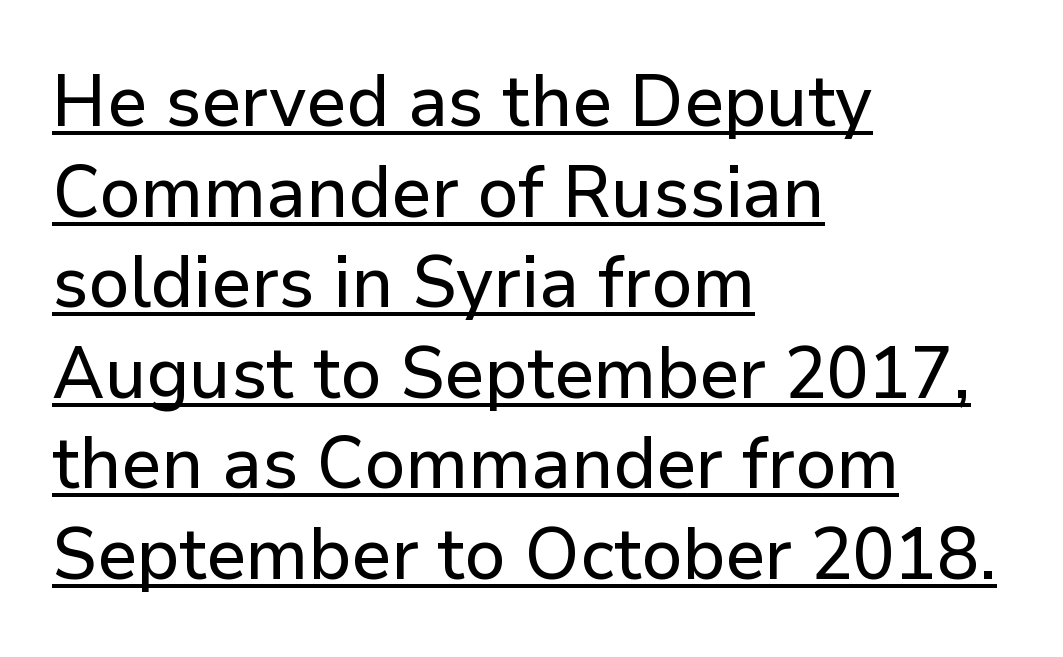
Q: Is the text italic (slanted)? A: No, it is upright.
Q: Is the typeface a serif or a sans-serif typeface? A: Sans-serif.
Q: Is the text underlined? A: Yes.
Q: How is the paragraph aligned? A: Left-aligned.
Q: Is the spacing between letters normal or unusually wide? A: Normal.
Q: Width (condensed, normal, or wide)? A: Normal.
Q: Stroke contrast? A: Low.
Q: x-height? A: Medium.
Q: Monospaced? A: No.
